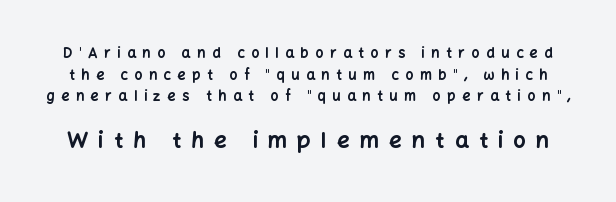
{"italic": "no", "bold": "yes", "underline": "no", "line_spacing": "normal", "line_spacing_ratio": 1.54, "letter_spacing": "wide", "letter_spacing_em": 0.47, "larger_block": "second", "size_ratio": 1.57, "glyph_px": 22}
